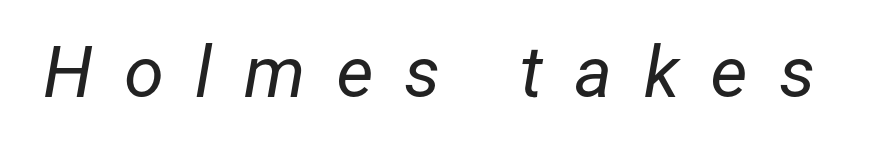
The image shows 72 px regular-weight type, italic (leaning right); set unusually wide letter spacing (+0.43 em), not underlined; low stroke contrast and a medium x-height.
